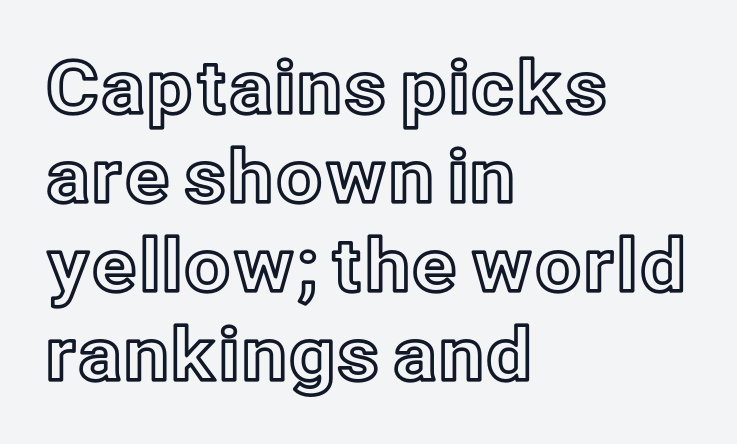
Q: Is the text italic (slanted)? A: No, it is upright.
Q: Is the text underlined? A: No.
Q: How is the paragraph aligned? A: Left-aligned.
Q: Is the spacing between letters normal or unusually wide? A: Normal.
Q: Width (condensed, normal, or wide)? A: Normal.
Q: x-height? A: Medium.
Q: Monospaced? A: No.
